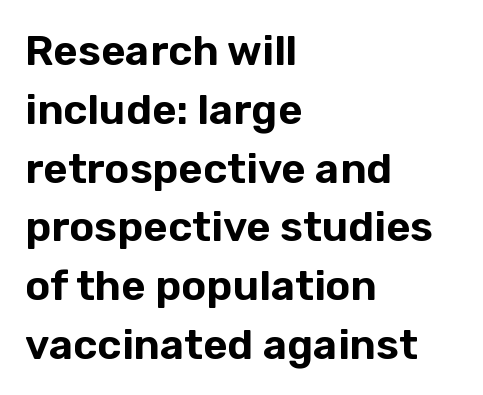
Q: Is the text italic (slanted)? A: No, it is upright.
Q: Is the typeface a serif or a sans-serif typeface? A: Sans-serif.
Q: Is the text underlined? A: No.
Q: How is the paragraph aligned? A: Left-aligned.
Q: Is the spacing between letters normal or unusually wide? A: Normal.
Q: Is the spacing between lines tight, normal or loose? A: Normal.
Q: Width (condensed, normal, or wide)? A: Normal.
Q: Stroke contrast? A: Low.
Q: x-height? A: Medium.
Q: Monospaced? A: No.
